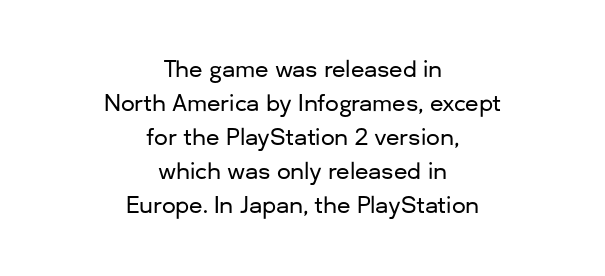
Q: Is the text italic (slanted)? A: No, it is upright.
Q: Is the text underlined? A: No.
Q: How is the paragraph aligned? A: Centered.
Q: Is the spacing between letters normal or unusually wide? A: Normal.
Q: Is the spacing between lines tight, normal or loose? A: Normal.
